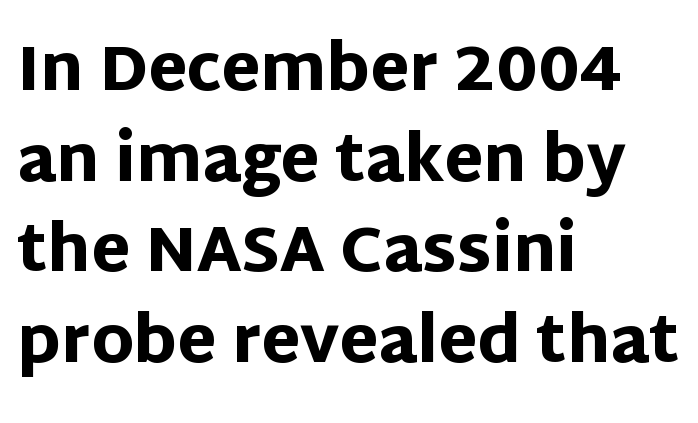
Q: Is the text bold? A: Yes.
Q: Is the text italic (slanted)? A: No, it is upright.
Q: Is the typeface a serif or a sans-serif typeface? A: Sans-serif.
Q: Is the text underlined? A: No.
Q: How is the paragraph aligned? A: Left-aligned.
Q: Is the spacing between letters normal or unusually wide? A: Normal.
Q: Is the spacing between lines tight, normal or loose? A: Normal.
Q: Width (condensed, normal, or wide)? A: Normal.
Q: Stroke contrast? A: Low.
Q: x-height? A: Large.
Q: Monospaced? A: No.
